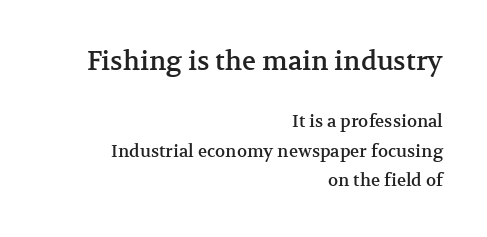
Q: Is the text italic (slanted)? A: No, it is upright.
Q: Is the text underlined? A: No.
Q: How is the paragraph aligned? A: Right-aligned.
Q: Is the spacing between letters normal or unusually wide? A: Normal.
Q: Which block of text is set in a larger size, the first (top) or the second (bottom)? A: The first (top) one.
